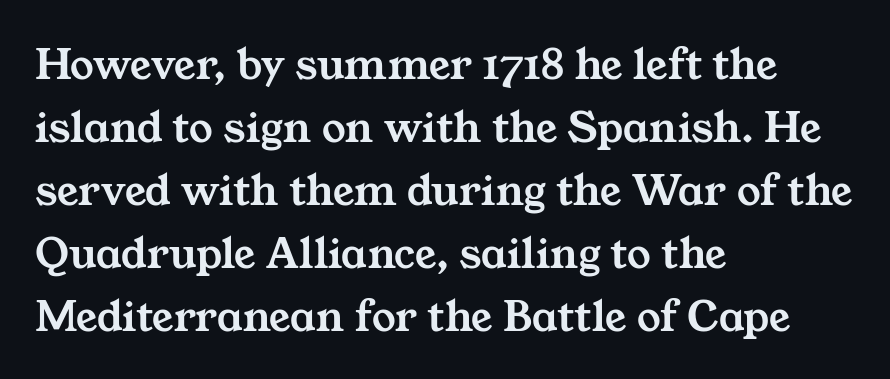
Q: Is the typeface a serif or a sans-serif typeface? A: Serif.
Q: Is the text underlined? A: No.
Q: How is the paragraph aligned? A: Left-aligned.
Q: Is the spacing between letters normal or unusually wide? A: Normal.
Q: Is the spacing between lines tight, normal or loose? A: Normal.
Q: Width (condensed, normal, or wide)? A: Wide.
Q: Stroke contrast? A: Medium.
Q: x-height? A: Medium.
Q: Monospaced? A: No.
